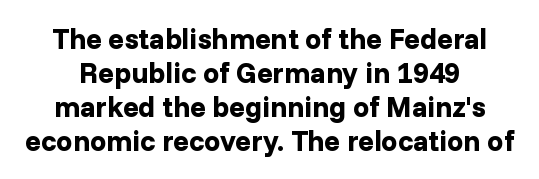
Note: no serifs on the glyphs. Plain, unruled lines of type. On the weight axis this lands at bold, roughly 700. You can tell it's not italic because the verticals are truly vertical. Tracking here is standard; glyphs follow each other at the usual distance.
